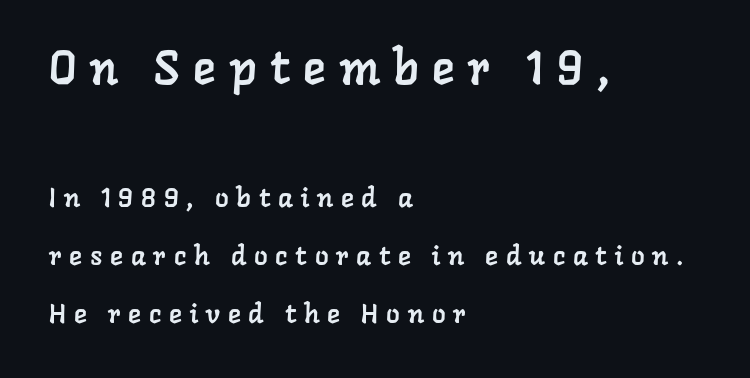
{"serif": "yes", "width": "normal", "stroke_contrast": "low", "x_height": "medium", "monospaced": "no", "underline": "no", "align": "left", "line_spacing": "loose", "line_spacing_ratio": 2.14, "letter_spacing": "wide", "letter_spacing_em": 0.29, "larger_block": "first", "size_ratio": 1.74, "glyph_px": 47}
